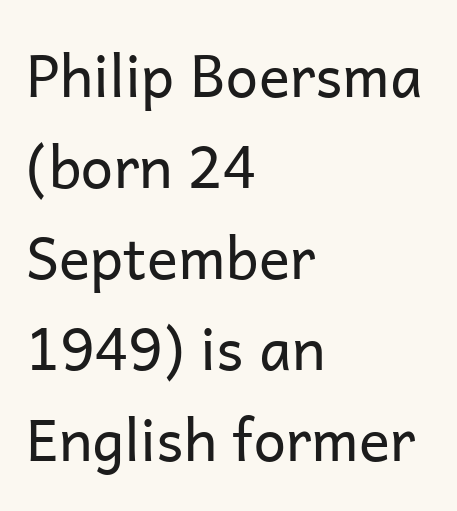
Q: Is the text bold? A: No.
Q: Is the text italic (slanted)? A: No, it is upright.
Q: Is the typeface a serif or a sans-serif typeface? A: Sans-serif.
Q: Is the text underlined? A: No.
Q: How is the paragraph aligned? A: Left-aligned.
Q: Is the spacing between letters normal or unusually wide? A: Normal.
Q: Is the spacing between lines tight, normal or loose? A: Normal.
Q: Width (condensed, normal, or wide)? A: Normal.
Q: Stroke contrast? A: Low.
Q: x-height? A: Medium.
Q: Monospaced? A: No.
